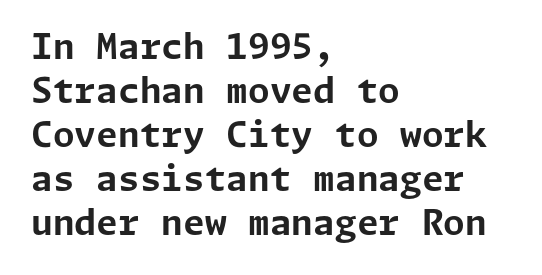
The image shows 35 px bold sans-serif type, upright; set left-aligned, normal line spacing (1.26x), normal letter spacing, not underlined; low stroke contrast and a medium x-height.
